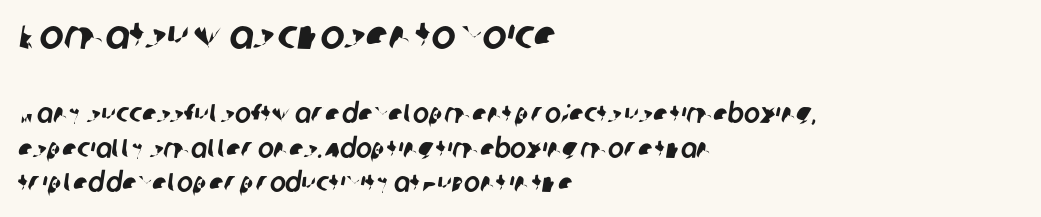
Q: Is the typeface a serif or a sans-serif typeface? A: Sans-serif.
Q: Is the text underlined? A: No.
Q: How is the paragraph aligned? A: Left-aligned.
Q: Is the spacing between letters normal or unusually wide? A: Normal.
Q: Is the spacing between lines tight, normal or loose? A: Normal.
Q: Which block of text is set in a larger size, the first (top) or the second (bottom)? A: The first (top) one.
Q: Width (condensed, normal, or wide)? A: Normal.
Q: Stroke contrast? A: Low.
Q: x-height? A: Large.
Q: Monospaced? A: No.
